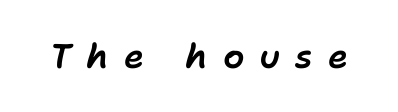
Has an underline been added? It has not. Varying glyph widths throughout — classic text-font behaviour. These lines were composed using italics. What stands out about the letter spacing? Its width — letters are far apart.
